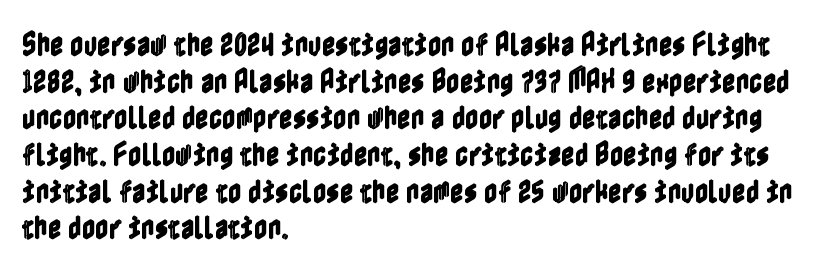
{"italic": "no", "underline": "no", "align": "left", "line_spacing": "normal", "line_spacing_ratio": 1.41, "letter_spacing": "normal", "letter_spacing_em": 0.0, "glyph_px": 26}
